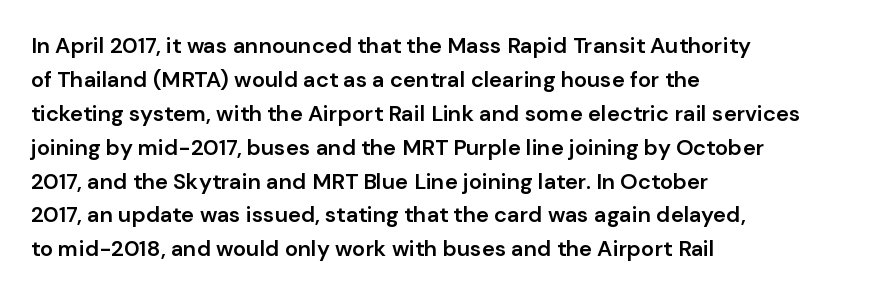
Q: Is the text bold? A: Semi-bold.
Q: Is the text italic (slanted)? A: No, it is upright.
Q: Is the text underlined? A: No.
Q: How is the paragraph aligned? A: Left-aligned.
Q: Is the spacing between letters normal or unusually wide? A: Normal.
Q: Is the spacing between lines tight, normal or loose? A: Normal.
